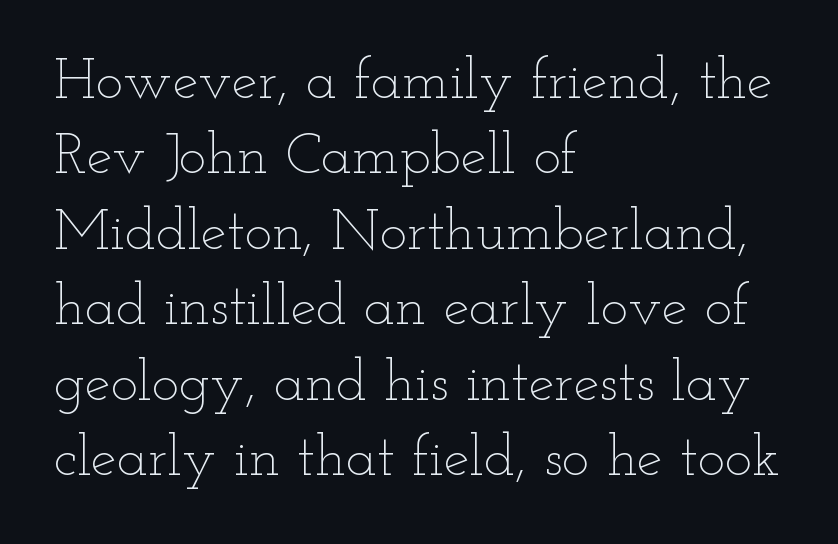
Q: Is the text bold? A: No.
Q: Is the text italic (slanted)? A: No, it is upright.
Q: Is the text underlined? A: No.
Q: How is the paragraph aligned? A: Left-aligned.
Q: Is the spacing between letters normal or unusually wide? A: Normal.
Q: Is the spacing between lines tight, normal or loose? A: Normal.
Q: Width (condensed, normal, or wide)? A: Wide.
Q: Stroke contrast? A: Low.
Q: x-height? A: Small.
Q: Monospaced? A: No.
